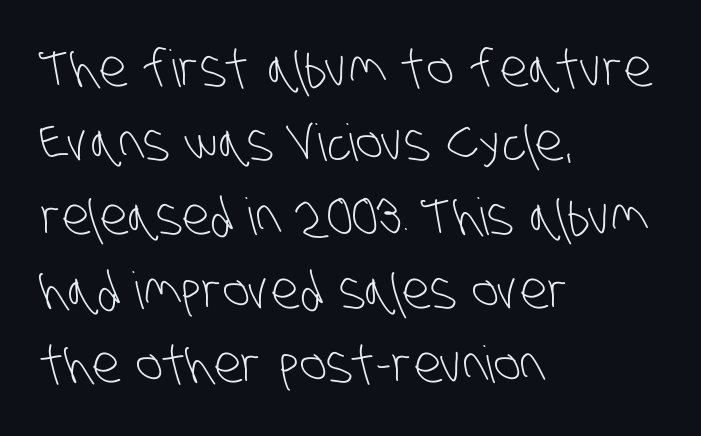
Q: Is the text bold? A: No.
Q: Is the typeface a serif or a sans-serif typeface? A: Sans-serif.
Q: Is the text underlined? A: No.
Q: How is the paragraph aligned? A: Left-aligned.
Q: Is the spacing between letters normal or unusually wide? A: Normal.
Q: Is the spacing between lines tight, normal or loose? A: Normal.
Q: Width (condensed, normal, or wide)? A: Condensed.
Q: Stroke contrast? A: Low.
Q: x-height? A: Large.
Q: Monospaced? A: No.
